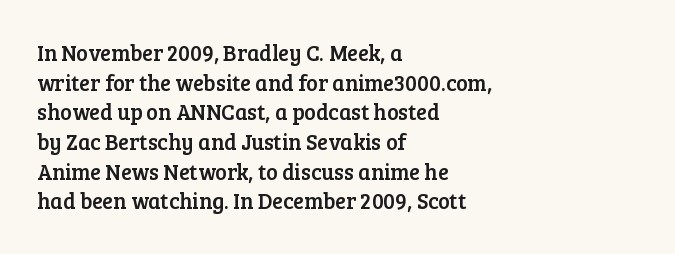
The passage shown stacks its lines at a standard gap. Look at the tracking — it's just the regular setting, nothing added. A typesetter would mark this as roman, not italic. Underlining? Definitely not there. One-word summary of the alignment: left.
